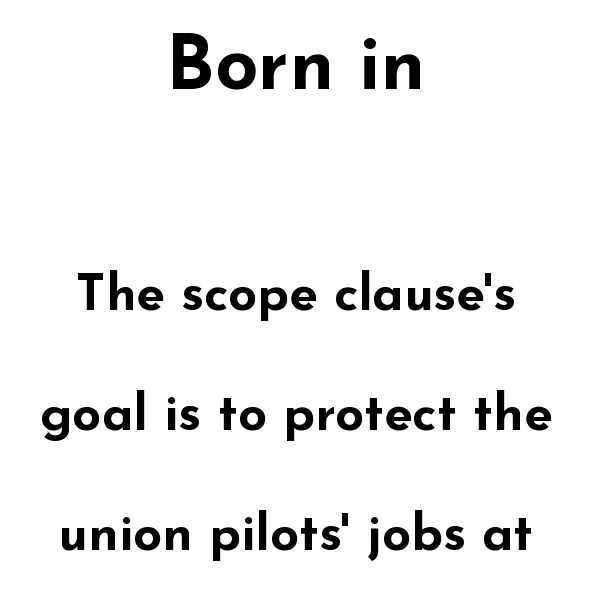
The strip under each line holds only bare page. The tracking reads as untouched default to a designer's eye. Block one is the big one; block two sits smaller underneath. You could not count columns in this text — the font is proportionally spaced.
